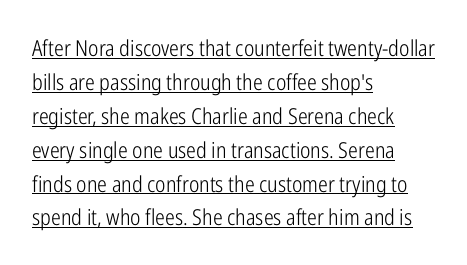
{"italic": "no", "bold": "no", "underline": "yes", "align": "left", "line_spacing": "normal", "line_spacing_ratio": 1.54, "letter_spacing": "normal", "letter_spacing_em": 0.0, "glyph_px": 22}
